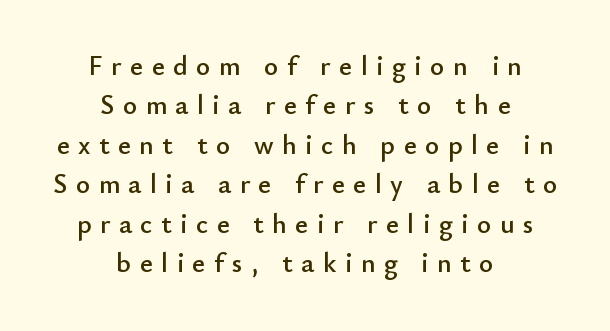
Q: Is the text italic (slanted)? A: No, it is upright.
Q: Is the text underlined? A: No.
Q: How is the paragraph aligned? A: Centered.
Q: Is the spacing between letters normal or unusually wide? A: Unusually wide.
Q: Is the spacing between lines tight, normal or loose? A: Normal.
